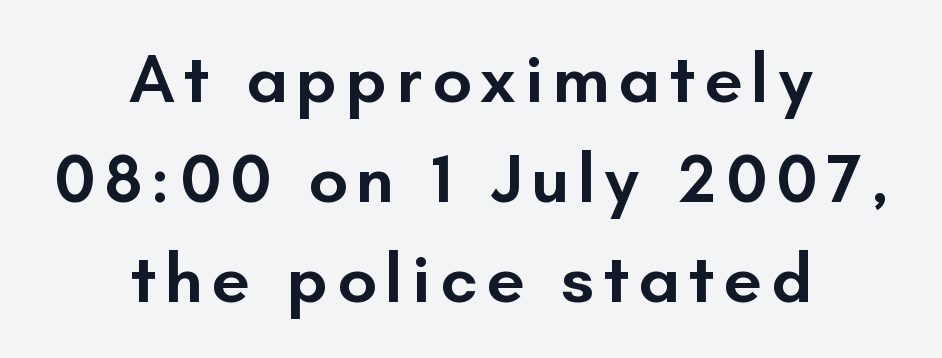
You could not count columns in this text — the font is proportionally spaced. Both edges are ragged and mirror each other, which tells us the setting is centered. Each row of text sits above clean, open space. What's the leading like? Ordinary, nothing unusual. This is roman type, the default non-slanted kind.
